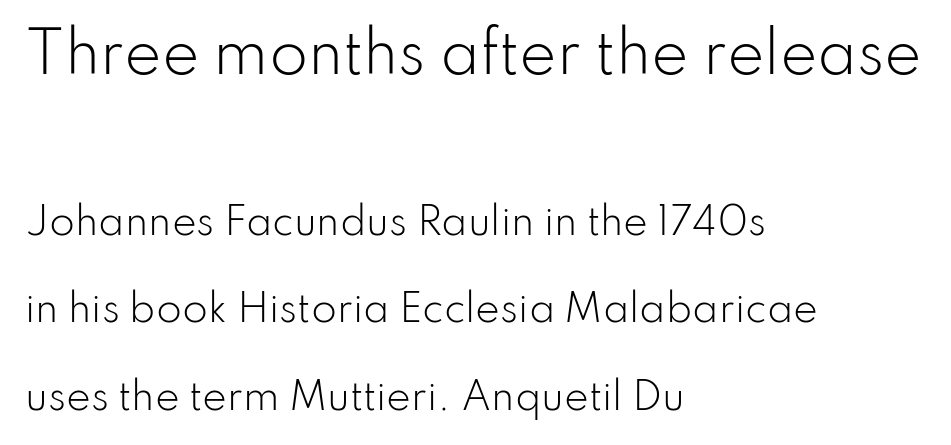
Q: Is the text bold? A: No.
Q: Is the text italic (slanted)? A: No, it is upright.
Q: Is the typeface a serif or a sans-serif typeface? A: Sans-serif.
Q: Is the text underlined? A: No.
Q: How is the paragraph aligned? A: Left-aligned.
Q: Is the spacing between letters normal or unusually wide? A: Normal.
Q: Is the spacing between lines tight, normal or loose? A: Loose.
Q: Which block of text is set in a larger size, the first (top) or the second (bottom)? A: The first (top) one.
Q: Width (condensed, normal, or wide)? A: Normal.
Q: Stroke contrast? A: Low.
Q: x-height? A: Small.
Q: Monospaced? A: No.
